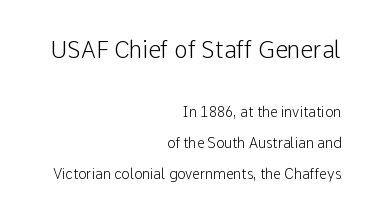
Q: Is the text italic (slanted)? A: No, it is upright.
Q: Is the text underlined? A: No.
Q: How is the paragraph aligned? A: Right-aligned.
Q: Is the spacing between letters normal or unusually wide? A: Normal.
Q: Is the spacing between lines tight, normal or loose? A: Loose.
Q: Which block of text is set in a larger size, the first (top) or the second (bottom)? A: The first (top) one.
